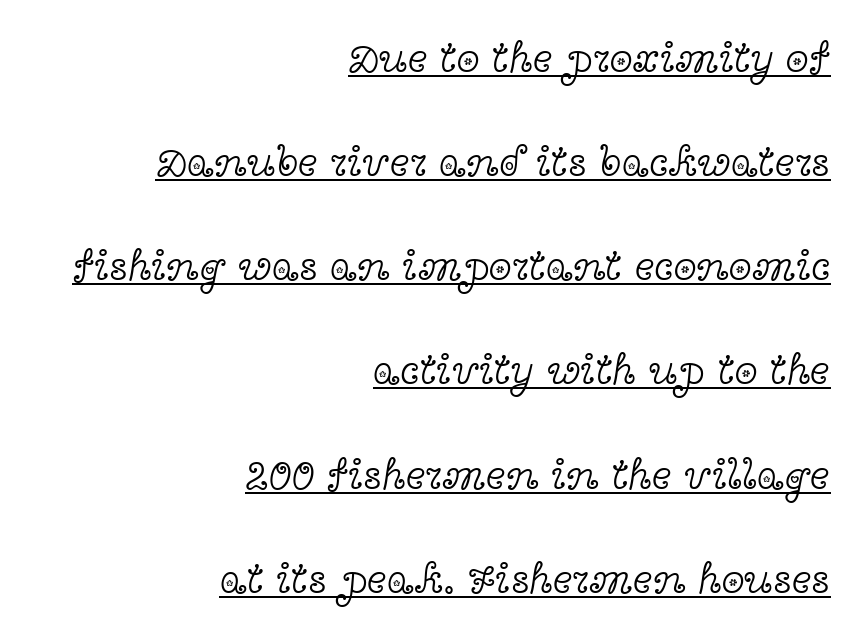
{"serif": "yes", "bold": "no", "weight": "light", "width": "wide", "x_height": "medium", "monospaced": "no", "underline": "yes", "align": "right", "line_spacing": "loose", "line_spacing_ratio": 2.48, "letter_spacing": "normal", "letter_spacing_em": 0.0, "glyph_px": 42}
